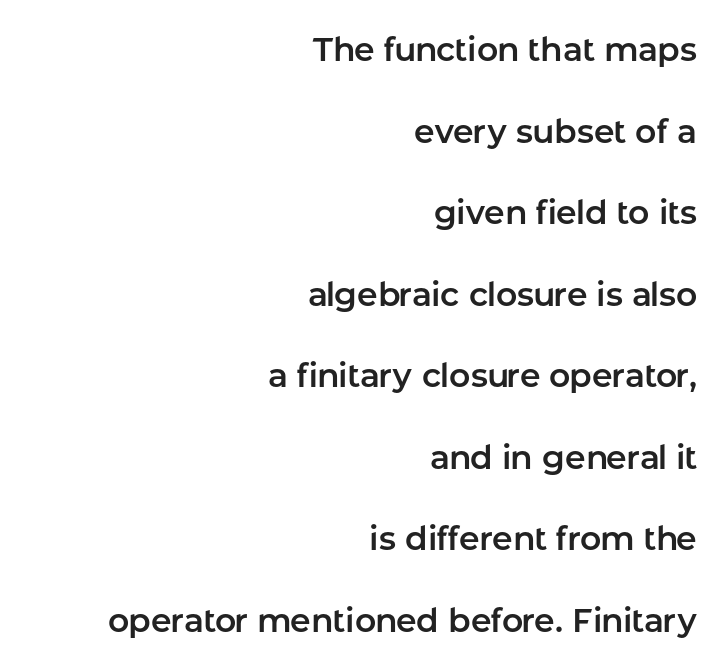
Q: Is the text italic (slanted)? A: No, it is upright.
Q: Is the typeface a serif or a sans-serif typeface? A: Sans-serif.
Q: Is the text underlined? A: No.
Q: How is the paragraph aligned? A: Right-aligned.
Q: Is the spacing between letters normal or unusually wide? A: Normal.
Q: Is the spacing between lines tight, normal or loose? A: Loose.
Q: Width (condensed, normal, or wide)? A: Normal.
Q: Stroke contrast? A: Low.
Q: x-height? A: Medium.
Q: Monospaced? A: No.
